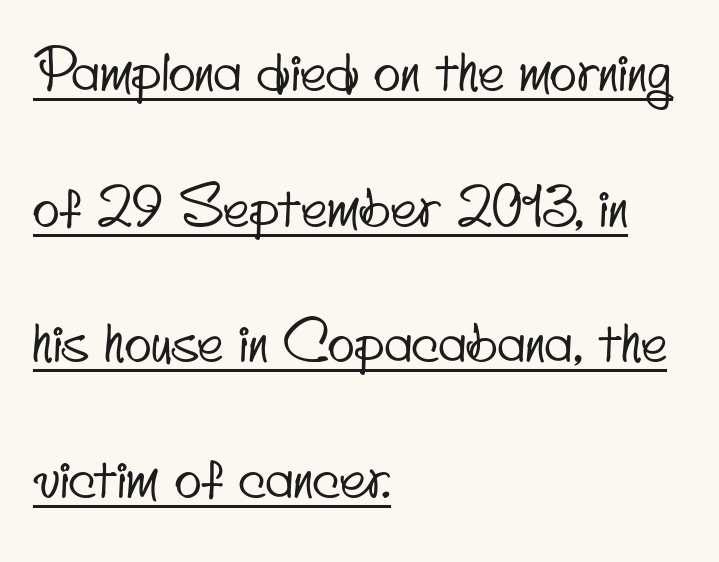
The image shows 56 px condensed sans-serif type; set left-aligned, loose line spacing (2.42x), normal letter spacing, underlined; low stroke contrast and a small x-height.
